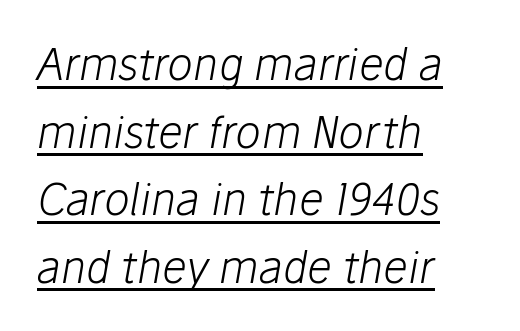
{"italic": "yes", "lean": "right", "slant_degrees": 10, "bold": "no", "weight": "light", "width": "normal", "stroke_contrast": "low", "x_height": "medium", "monospaced": "no", "underline": "yes", "align": "left", "line_spacing": "normal", "line_spacing_ratio": 1.57, "letter_spacing": "normal", "letter_spacing_em": 0.0, "glyph_px": 43}
